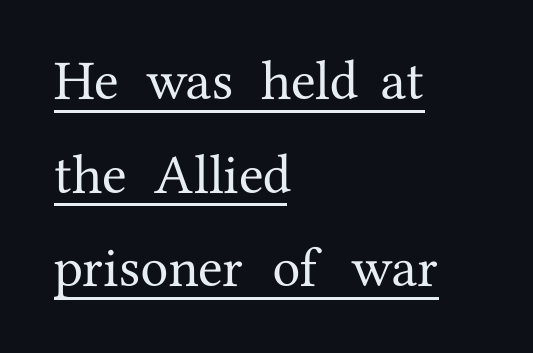
Q: Is the text italic (slanted)? A: No, it is upright.
Q: Is the typeface a serif or a sans-serif typeface? A: Serif.
Q: Is the text underlined? A: Yes.
Q: How is the paragraph aligned? A: Left-aligned.
Q: Is the spacing between letters normal or unusually wide? A: Normal.
Q: Is the spacing between lines tight, normal or loose? A: Normal.
Q: Width (condensed, normal, or wide)? A: Normal.
Q: Stroke contrast? A: Medium.
Q: x-height? A: Medium.
Q: Monospaced? A: No.
